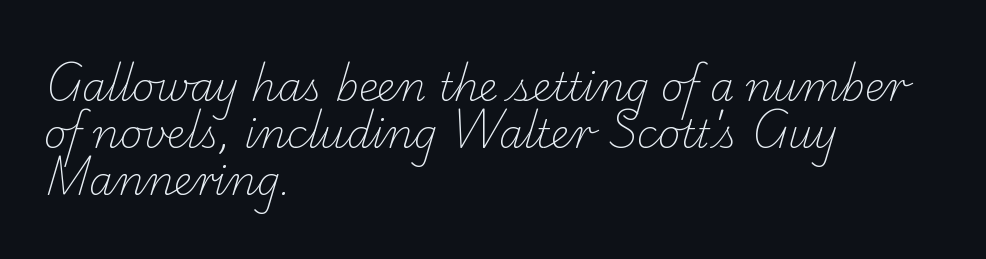
The image shows 39 px light serif type; set left-aligned, line spacing 1.21x, normal letter spacing, not underlined; low stroke contrast and a small x-height.
